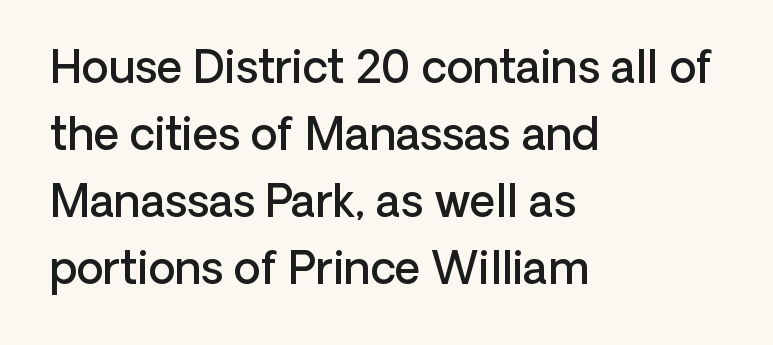
{"serif": "no", "italic": "no", "bold": "semi", "weight": "semibold", "width": "normal", "stroke_contrast": "low", "x_height": "medium", "monospaced": "no", "underline": "no", "align": "left", "line_spacing": "normal", "line_spacing_ratio": 1.52, "letter_spacing": "normal", "letter_spacing_em": 0.0, "glyph_px": 44}
